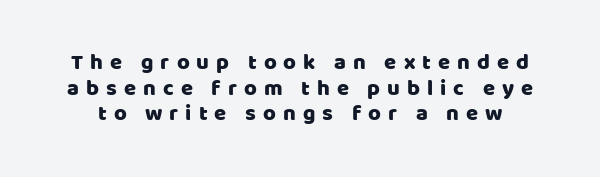
The image shows 22 px text type, upright; set line spacing 1.16x, unusually wide letter spacing (+0.32 em), not underlined.
